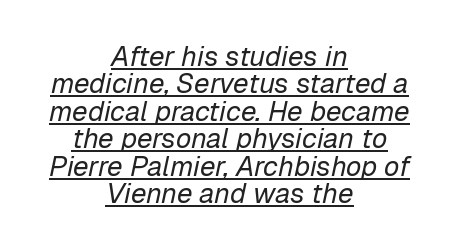
The image shows 28 px regular-weight type, italic (leaning right); set centered, tight line spacing (0.98x), normal letter spacing, underlined; low stroke contrast and a medium x-height.
